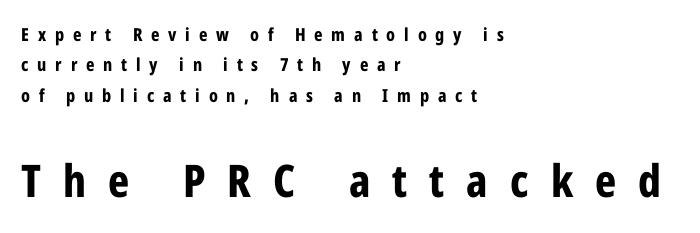
Q: Is the text bold? A: Yes.
Q: Is the text italic (slanted)? A: No, it is upright.
Q: Is the typeface a serif or a sans-serif typeface? A: Sans-serif.
Q: Is the text underlined? A: No.
Q: How is the paragraph aligned? A: Left-aligned.
Q: Is the spacing between letters normal or unusually wide? A: Unusually wide.
Q: Is the spacing between lines tight, normal or loose? A: Normal.
Q: Which block of text is set in a larger size, the first (top) or the second (bottom)? A: The second (bottom) one.
Q: Width (condensed, normal, or wide)? A: Condensed.
Q: Stroke contrast? A: Low.
Q: x-height? A: Medium.
Q: Monospaced? A: No.
